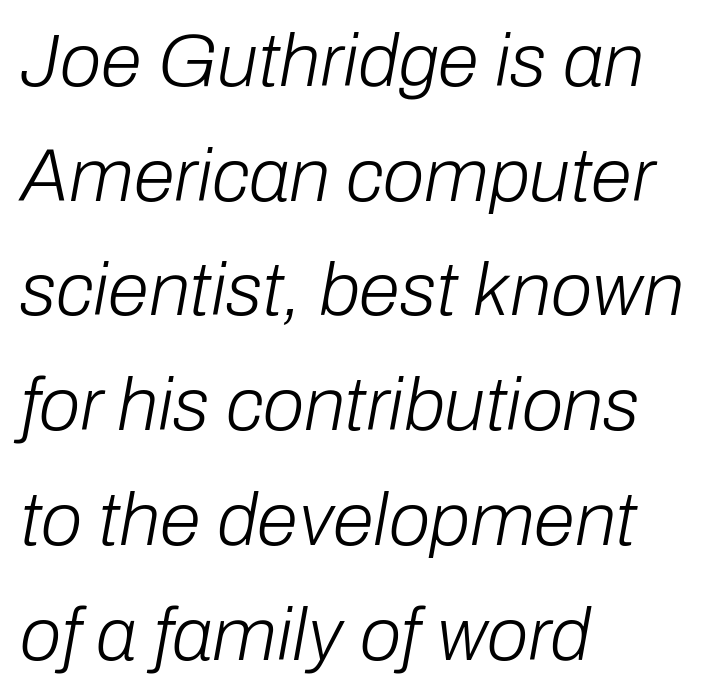
Q: Is the text bold? A: No.
Q: Is the text italic (slanted)? A: Yes, it leans right by about 10 degrees.
Q: Is the text underlined? A: No.
Q: How is the paragraph aligned? A: Left-aligned.
Q: Is the spacing between letters normal or unusually wide? A: Normal.
Q: Is the spacing between lines tight, normal or loose? A: Normal.
Q: Width (condensed, normal, or wide)? A: Normal.
Q: Stroke contrast? A: Low.
Q: x-height? A: Medium.
Q: Monospaced? A: No.
